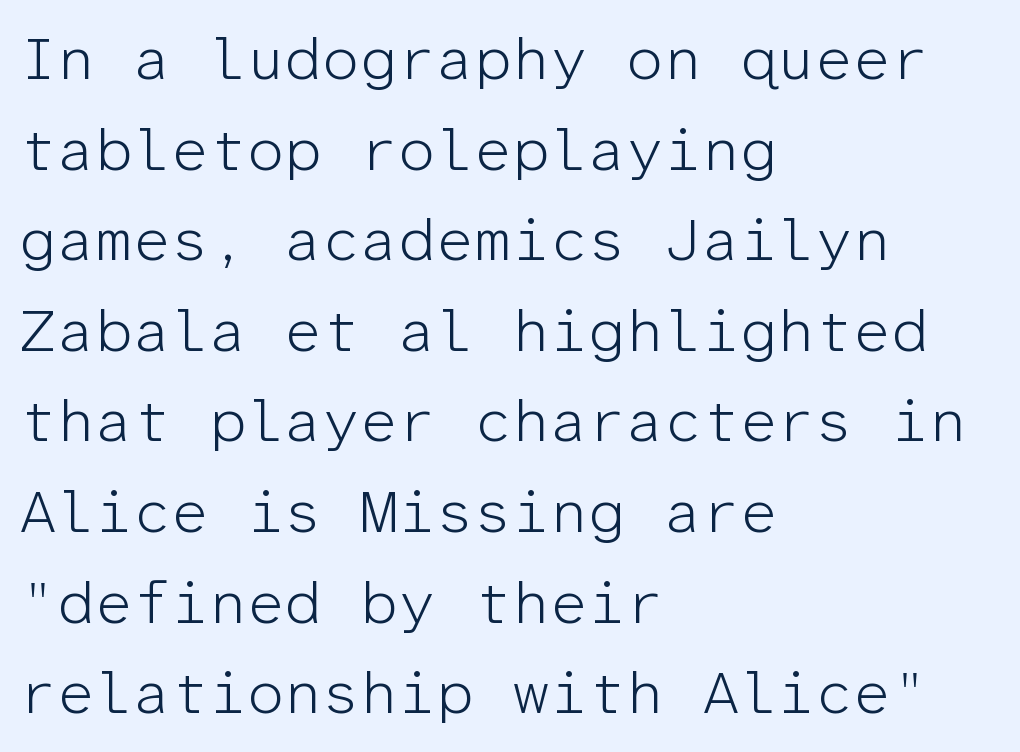
Q: Is the text bold? A: No.
Q: Is the text italic (slanted)? A: No, it is upright.
Q: Is the typeface a serif or a sans-serif typeface? A: Sans-serif.
Q: Is the text underlined? A: No.
Q: How is the paragraph aligned? A: Left-aligned.
Q: Is the spacing between letters normal or unusually wide? A: Normal.
Q: Is the spacing between lines tight, normal or loose? A: Normal.
Q: Width (condensed, normal, or wide)? A: Normal.
Q: Stroke contrast? A: Low.
Q: x-height? A: Medium.
Q: Monospaced? A: Yes.
